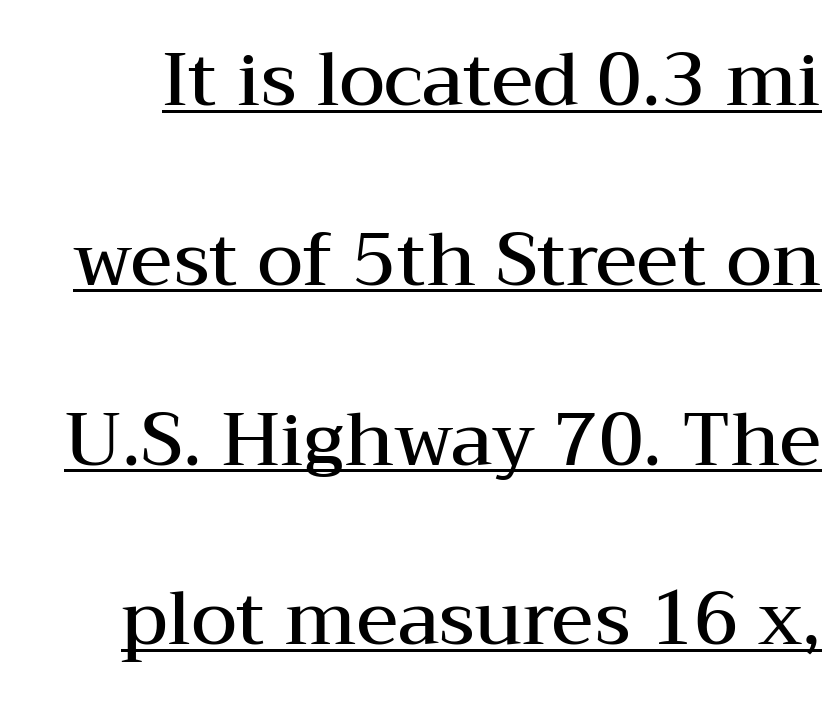
{"serif": "yes", "italic": "no", "bold": "semi", "weight": "semibold", "width": "wide", "stroke_contrast": "medium", "x_height": "medium", "monospaced": "no", "underline": "yes", "line_spacing": "loose", "line_spacing_ratio": 2.43, "letter_spacing": "normal", "letter_spacing_em": 0.0, "glyph_px": 74}
